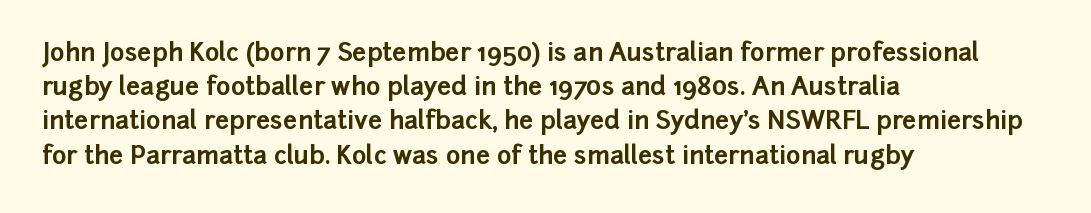
{"italic": "no", "bold": "yes", "underline": "no", "align": "left", "line_spacing": "normal", "line_spacing_ratio": 1.37, "letter_spacing": "normal", "letter_spacing_em": 0.0, "glyph_px": 25}
